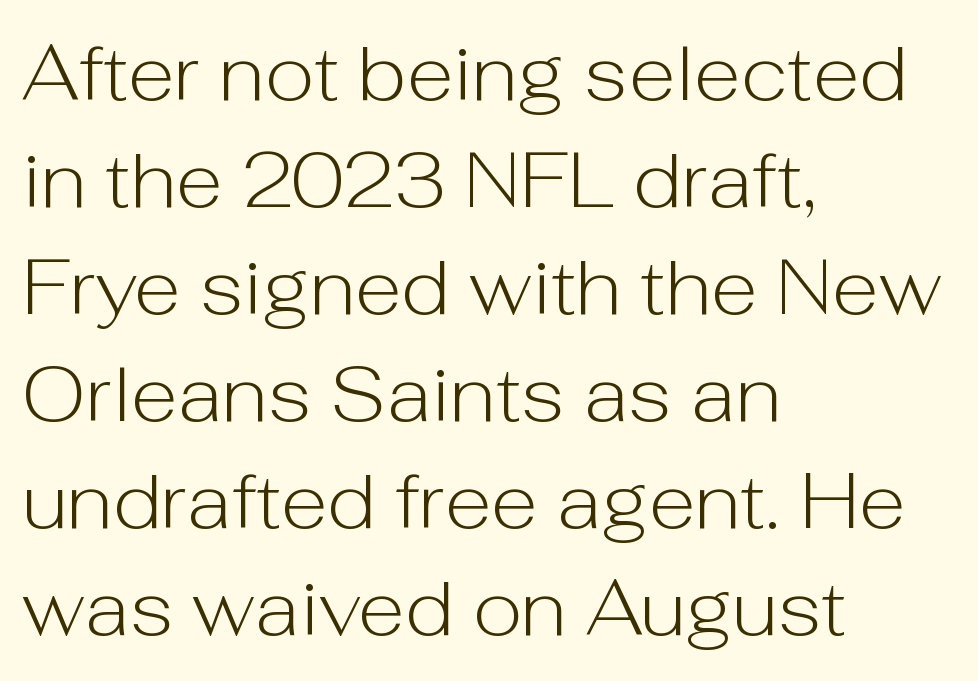
Q: Is the text bold? A: No.
Q: Is the text italic (slanted)? A: No, it is upright.
Q: Is the typeface a serif or a sans-serif typeface? A: Sans-serif.
Q: Is the text underlined? A: No.
Q: How is the paragraph aligned? A: Left-aligned.
Q: Is the spacing between letters normal or unusually wide? A: Normal.
Q: Is the spacing between lines tight, normal or loose? A: Normal.
Q: Width (condensed, normal, or wide)? A: Normal.
Q: Stroke contrast? A: Low.
Q: x-height? A: Medium.
Q: Monospaced? A: No.
